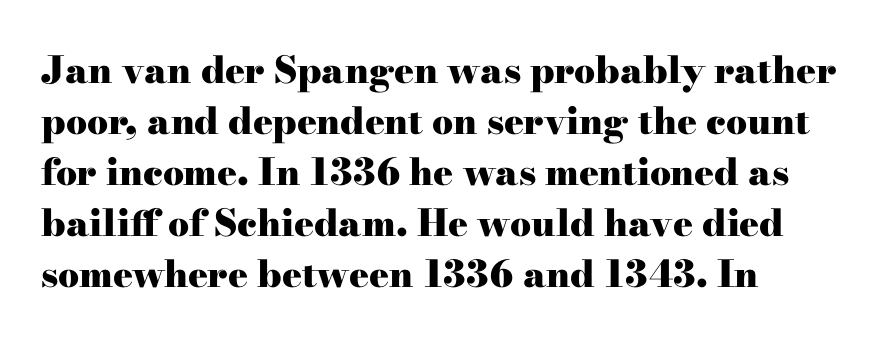
The image shows 37 px heavy, wide serif type, upright; set left-aligned, normal line spacing (1.38x), normal letter spacing, not underlined; high stroke contrast and a small x-height.
